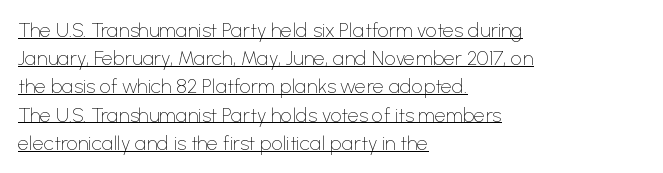
Ordinary non-slanted type is in use. These lines keep a tight, regular rhythm from letter to letter. Every row of glyphs begins at an identical x-position on the left. Heft: none added — not bold. A typographer would call this underscored text. Summary of vertical rhythm: regular, with standard interline spacing.
